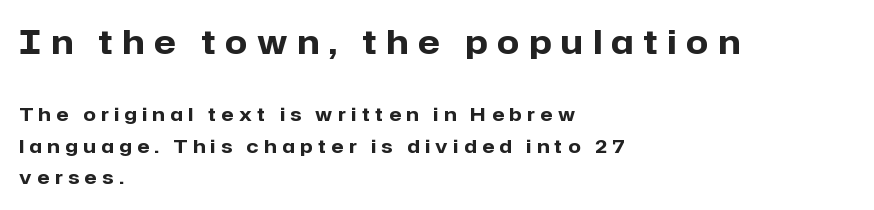
{"serif": "no", "italic": "no", "bold": "yes", "weight": "heavy", "width": "normal", "stroke_contrast": "low", "x_height": "medium", "monospaced": "no", "underline": "no", "align": "left", "line_spacing_ratio": 1.76, "letter_spacing": "wide", "letter_spacing_em": 0.31, "larger_block": "first", "size_ratio": 1.78, "glyph_px": 32}
